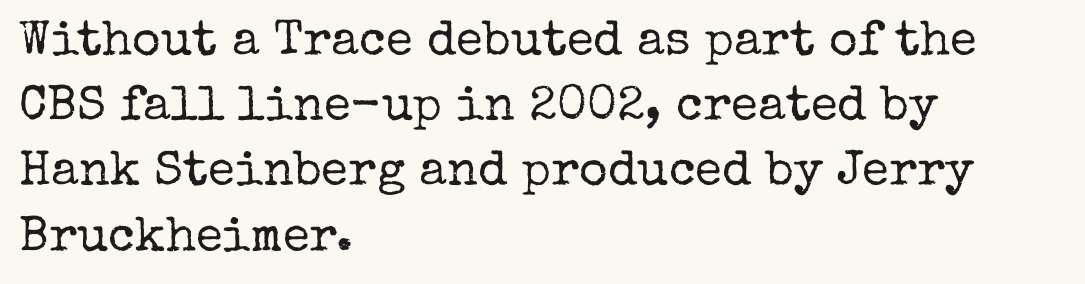
Q: Is the text bold? A: No.
Q: Is the text italic (slanted)? A: No, it is upright.
Q: Is the typeface a serif or a sans-serif typeface? A: Serif.
Q: Is the text underlined? A: No.
Q: How is the paragraph aligned? A: Left-aligned.
Q: Is the spacing between letters normal or unusually wide? A: Normal.
Q: Is the spacing between lines tight, normal or loose? A: Normal.
Q: Width (condensed, normal, or wide)? A: Normal.
Q: Stroke contrast? A: Low.
Q: x-height? A: Medium.
Q: Monospaced? A: No.
